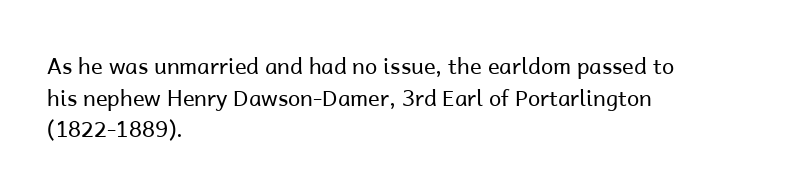
Q: Is the text bold? A: No.
Q: Is the text italic (slanted)? A: No, it is upright.
Q: Is the text underlined? A: No.
Q: How is the paragraph aligned? A: Left-aligned.
Q: Is the spacing between letters normal or unusually wide? A: Normal.
Q: Is the spacing between lines tight, normal or loose? A: Normal.
